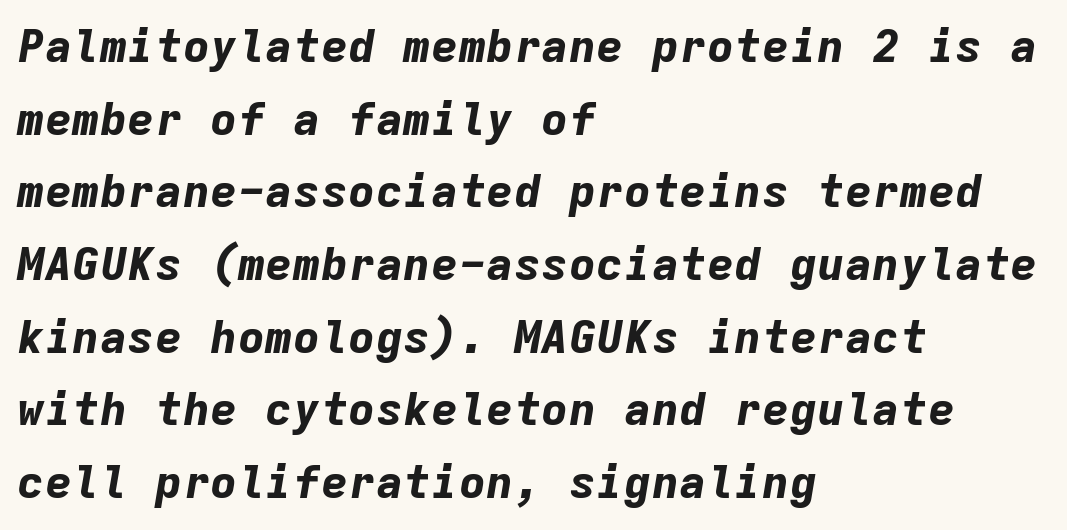
{"italic": "yes", "lean": "right", "slant_degrees": 9, "bold": "yes", "weight": "bold", "width": "normal", "stroke_contrast": "low", "x_height": "medium", "monospaced": "yes", "underline": "no", "align": "left", "line_spacing": "normal", "line_spacing_ratio": 1.58, "letter_spacing": "normal", "letter_spacing_em": 0.0, "glyph_px": 46}
